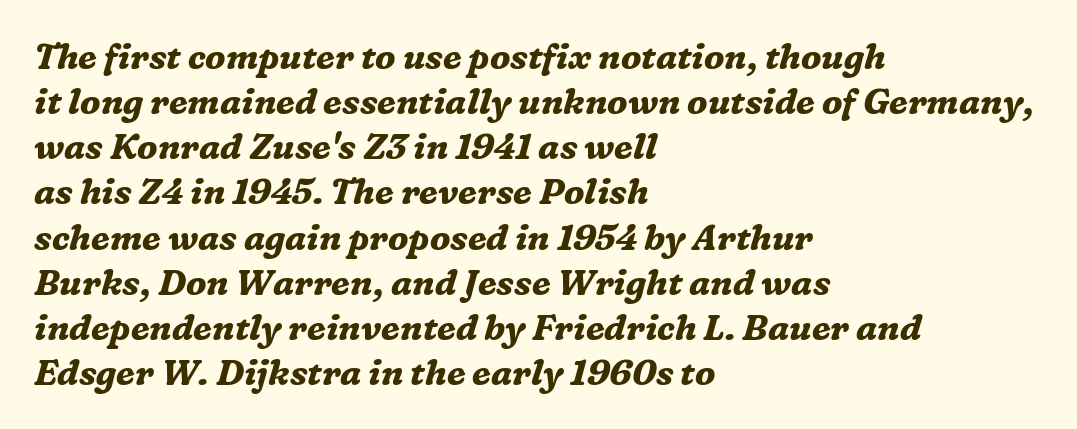
{"serif": "yes", "italic": "yes", "lean": "right", "slant_degrees": 16, "bold": "yes", "weight": "bold", "width": "normal", "stroke_contrast": "medium", "x_height": "medium", "monospaced": "no", "underline": "no", "align": "left", "line_spacing": "normal", "line_spacing_ratio": 1.29, "letter_spacing": "normal", "letter_spacing_em": 0.0, "glyph_px": 35}
